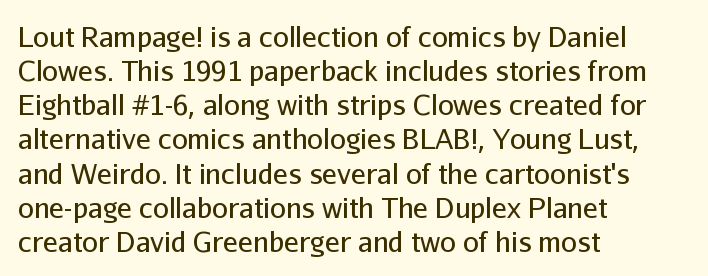
The image shows 28 px regular-weight sans-serif type, upright; set left-aligned, line spacing 1.22x, normal letter spacing, not underlined; low stroke contrast and a medium x-height.
